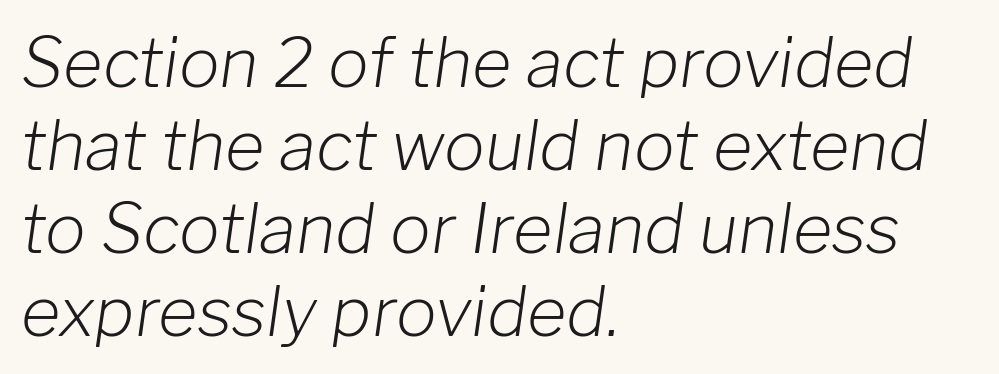
The tracking reads as untouched default to a designer's eye. Looks like regular typesetting: each glyph gets only the width it needs. Summary of weight: not heavy and not bold. These lines were composed using italics. Is the block centered? No — it sits flush against the left margin. Letters rest on an invisible, unmarked baseline.
